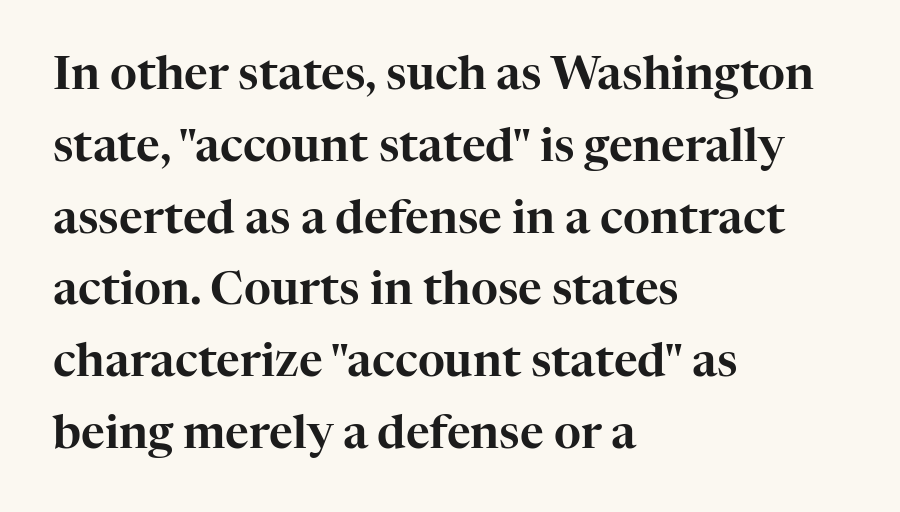
{"serif": "yes", "italic": "no", "width": "normal", "stroke_contrast": "high", "x_height": "medium", "monospaced": "no", "underline": "no", "align": "left", "line_spacing": "normal", "line_spacing_ratio": 1.56, "letter_spacing": "normal", "letter_spacing_em": 0.0, "glyph_px": 46}
